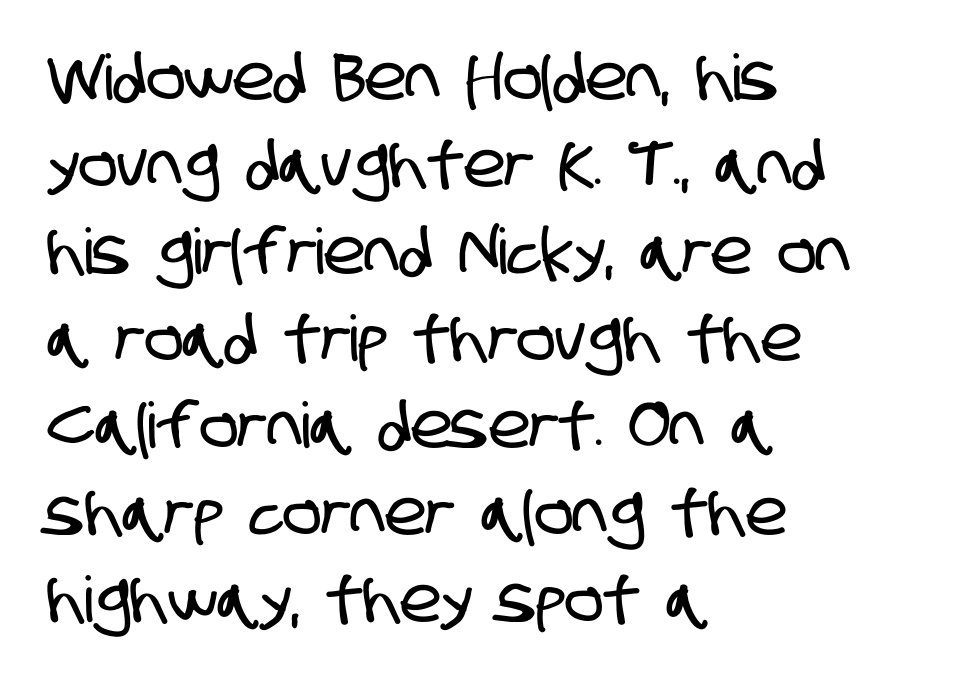
{"serif": "no", "width": "condensed", "stroke_contrast": "low", "x_height": "large", "monospaced": "no", "underline": "no", "align": "left", "line_spacing": "normal", "line_spacing_ratio": 1.38, "letter_spacing": "normal", "letter_spacing_em": 0.0, "glyph_px": 63}
